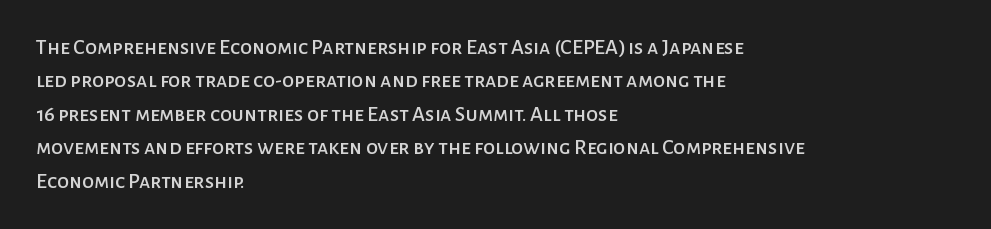
{"italic": "no", "underline": "no", "align": "left", "line_spacing": "normal", "line_spacing_ratio": 1.52, "letter_spacing": "normal", "letter_spacing_em": 0.0, "glyph_px": 22}
